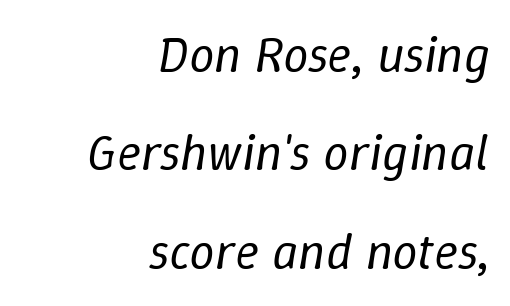
The font sits on the lighter half of the weight spectrum, regular included. The letters advance in unequal steps, a hallmark of proportional type. The words here are not underlined. The letters are slanted; this is an italic face. Widely set lines give the paragraph a tall, airy silhouette. The lines are quadded right.
